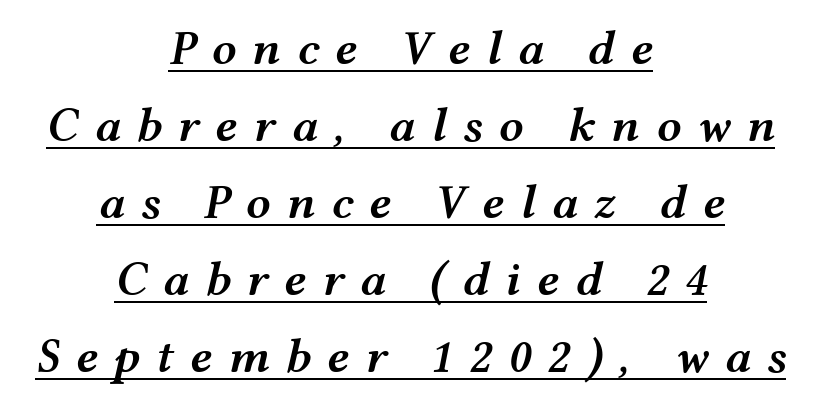
Q: Is the text bold? A: Semi-bold.
Q: Is the text italic (slanted)? A: Yes, it leans right by about 12 degrees.
Q: Is the text underlined? A: Yes.
Q: How is the paragraph aligned? A: Centered.
Q: Is the spacing between letters normal or unusually wide? A: Unusually wide.
Q: Is the spacing between lines tight, normal or loose? A: Normal.
Q: Width (condensed, normal, or wide)? A: Wide.
Q: Stroke contrast? A: Medium.
Q: x-height? A: Medium.
Q: Monospaced? A: No.
